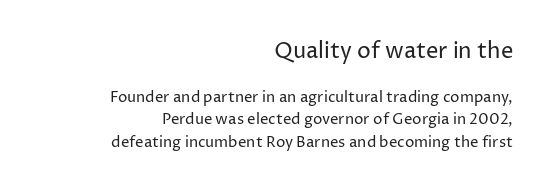
Q: Is the text bold? A: No.
Q: Is the text italic (slanted)? A: No, it is upright.
Q: Is the text underlined? A: No.
Q: How is the paragraph aligned? A: Right-aligned.
Q: Is the spacing between letters normal or unusually wide? A: Normal.
Q: Is the spacing between lines tight, normal or loose? A: Normal.
Q: Which block of text is set in a larger size, the first (top) or the second (bottom)? A: The first (top) one.
